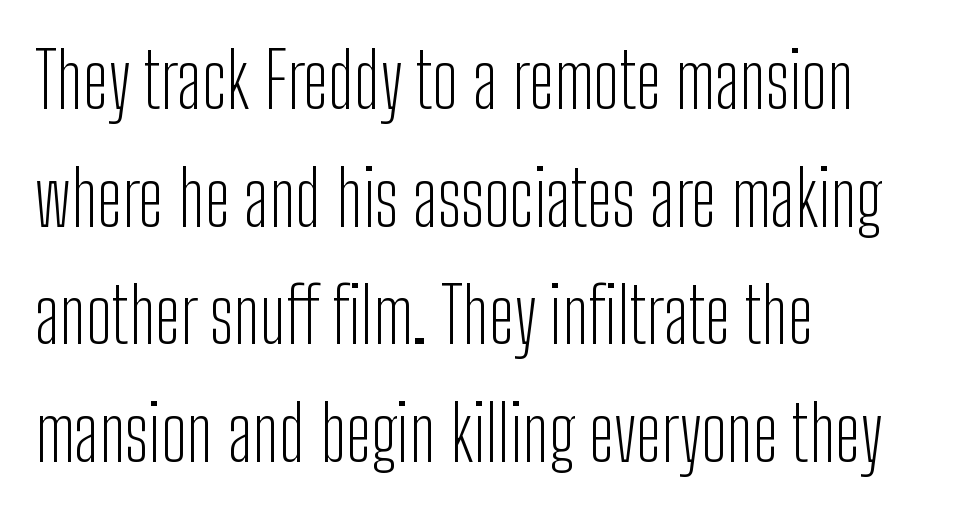
The type family on display is of the sans-serif kind. Bold? No — there's no thickening of the strokes. Note the varied advance widths — an 'i' is clearly narrower than an 'm'. Students, observe: this is what conventionally led text looks like. These lines are set flush left with a ragged right edge.
